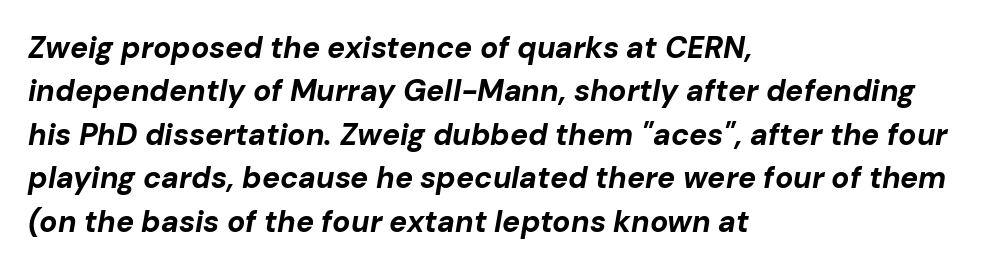
Q: Is the text bold? A: Yes.
Q: Is the text italic (slanted)? A: Yes, it leans right by about 10 degrees.
Q: Is the text underlined? A: No.
Q: How is the paragraph aligned? A: Left-aligned.
Q: Is the spacing between letters normal or unusually wide? A: Normal.
Q: Is the spacing between lines tight, normal or loose? A: Normal.
Q: Width (condensed, normal, or wide)? A: Normal.
Q: Stroke contrast? A: Low.
Q: x-height? A: Medium.
Q: Monospaced? A: No.
